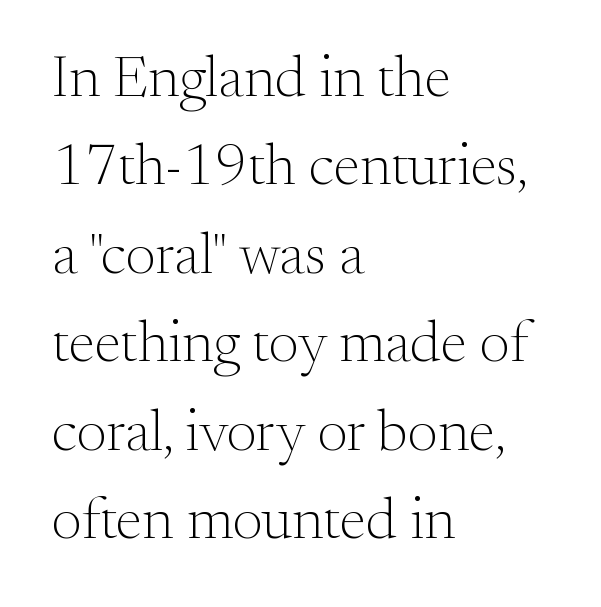
{"serif": "yes", "italic": "no", "bold": "no", "weight": "light", "width": "normal", "stroke_contrast": "medium", "x_height": "small", "monospaced": "no", "underline": "no", "align": "left", "line_spacing": "normal", "line_spacing_ratio": 1.5, "letter_spacing": "normal", "letter_spacing_em": 0.0, "glyph_px": 59}
